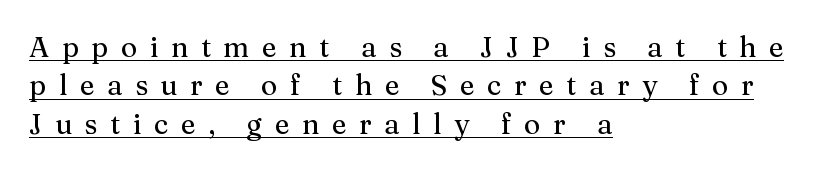
Q: Is the text italic (slanted)? A: No, it is upright.
Q: Is the typeface a serif or a sans-serif typeface? A: Serif.
Q: Is the text underlined? A: Yes.
Q: How is the paragraph aligned? A: Left-aligned.
Q: Is the spacing between letters normal or unusually wide? A: Unusually wide.
Q: Is the spacing between lines tight, normal or loose? A: Normal.
Q: Width (condensed, normal, or wide)? A: Normal.
Q: Stroke contrast? A: Medium.
Q: x-height? A: Medium.
Q: Monospaced? A: No.
